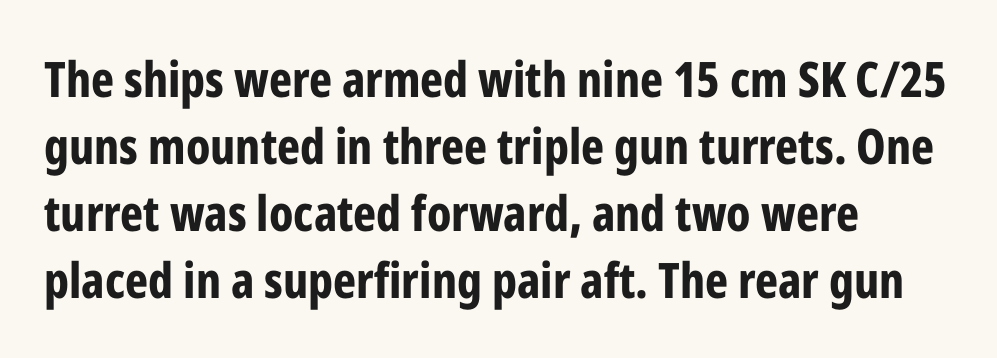
{"serif": "no", "italic": "no", "bold": "yes", "weight": "bold", "width": "condensed", "stroke_contrast": "low", "x_height": "medium", "monospaced": "no", "underline": "no", "align": "left", "line_spacing": "normal", "line_spacing_ratio": 1.37, "letter_spacing": "normal", "letter_spacing_em": 0.0, "glyph_px": 49}
